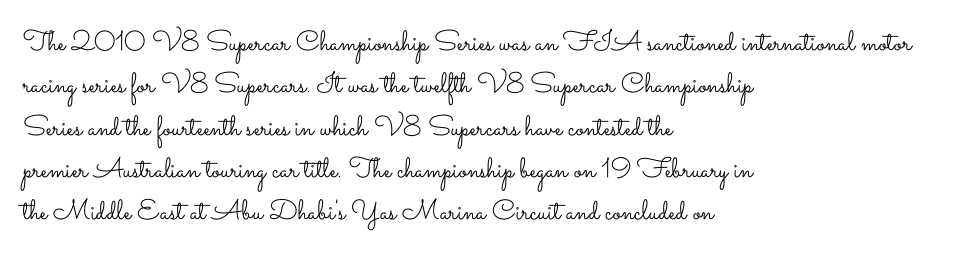
The image shows 28 px light, wide type; set left-aligned, normal line spacing (1.51x), normal letter spacing, not underlined; low stroke contrast and a small x-height.
